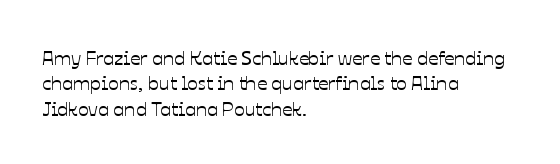
The image shows 20 px text type, upright; set left-aligned, normal line spacing (1.27x), normal letter spacing, not underlined.
